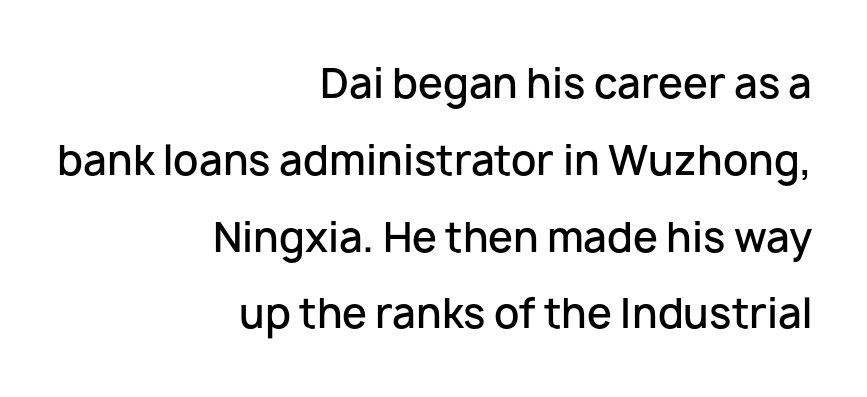
Q: Is the text bold? A: Semi-bold.
Q: Is the text italic (slanted)? A: No, it is upright.
Q: Is the typeface a serif or a sans-serif typeface? A: Sans-serif.
Q: Is the text underlined? A: No.
Q: How is the paragraph aligned? A: Right-aligned.
Q: Is the spacing between letters normal or unusually wide? A: Normal.
Q: Is the spacing between lines tight, normal or loose? A: Loose.
Q: Width (condensed, normal, or wide)? A: Normal.
Q: Stroke contrast? A: Low.
Q: x-height? A: Medium.
Q: Monospaced? A: No.
